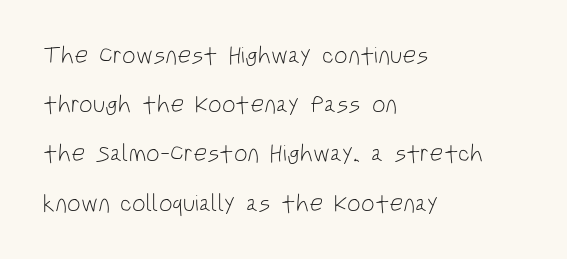
{"italic": "no", "bold": "no", "underline": "no", "align": "left", "line_spacing": "loose", "line_spacing_ratio": 2.05, "letter_spacing": "normal", "letter_spacing_em": 0.0, "glyph_px": 24}
